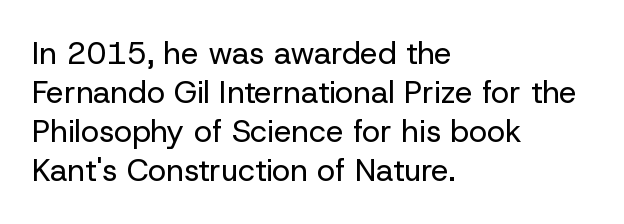
The image shows 31 px regular-weight sans-serif type, upright; set left-aligned, normal line spacing (1.26x), normal letter spacing, not underlined; low stroke contrast and a medium x-height.
